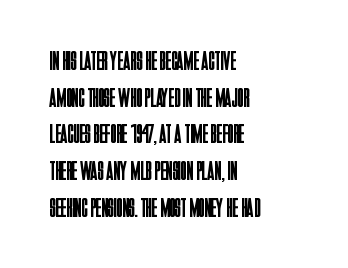
Reading down the block, your eye returns to a fixed left position each line. Do the letters lean? They stand straight. The strip under each line holds only bare page. Bold? No — there's no thickening of the strokes. Line spacing here is normal. Glyph-to-glyph distance matches everyday printed text.
